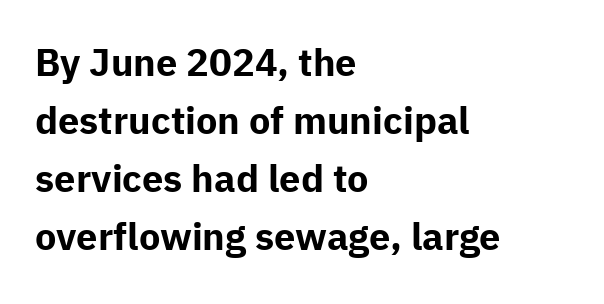
Q: Is the text bold? A: Yes.
Q: Is the text italic (slanted)? A: No, it is upright.
Q: Is the typeface a serif or a sans-serif typeface? A: Sans-serif.
Q: Is the text underlined? A: No.
Q: How is the paragraph aligned? A: Left-aligned.
Q: Is the spacing between letters normal or unusually wide? A: Normal.
Q: Is the spacing between lines tight, normal or loose? A: Normal.
Q: Width (condensed, normal, or wide)? A: Normal.
Q: Stroke contrast? A: Low.
Q: x-height? A: Medium.
Q: Monospaced? A: No.
